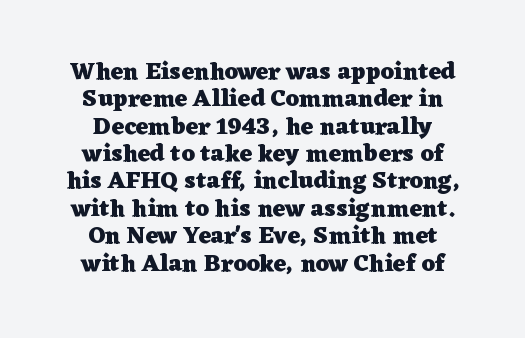
Q: Is the text bold? A: Yes.
Q: Is the text italic (slanted)? A: No, it is upright.
Q: Is the text underlined? A: No.
Q: How is the paragraph aligned? A: Centered.
Q: Is the spacing between letters normal or unusually wide? A: Normal.
Q: Is the spacing between lines tight, normal or loose? A: Tight.
